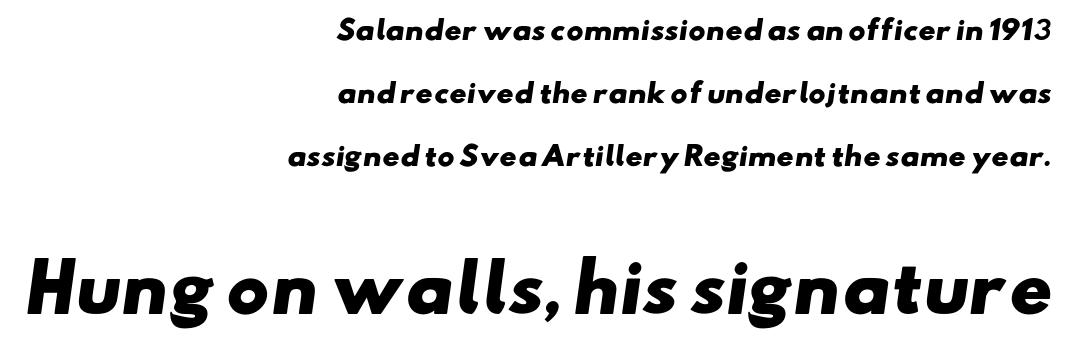
The image shows 65 px heavy, wide sans-serif type; set right-aligned, loose line spacing (2.43x), normal letter spacing, not underlined; the second (bottom) block is 2.5x larger; low stroke contrast and a small x-height.
